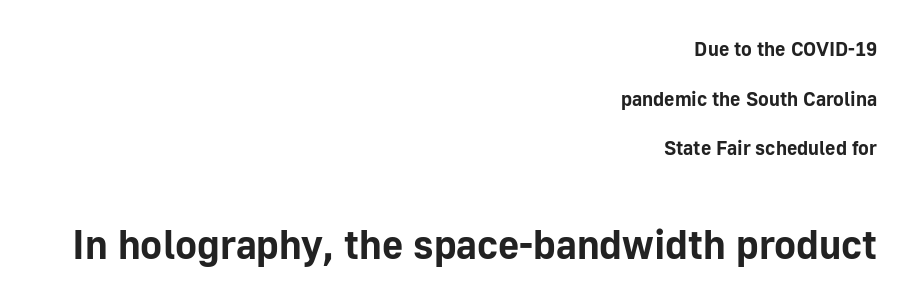
Do the characters align in a grid? No, the font is proportional. Check where the strokes stop: nothing finishes them off — pure sans. Students, observe: this is what heavily led, spacious text looks like. You could call the tracking neutral — neither tight nor loose. Glance below the letters and you will spot only blank space. Its strokes are broad and dark, the hallmark of bold type.
